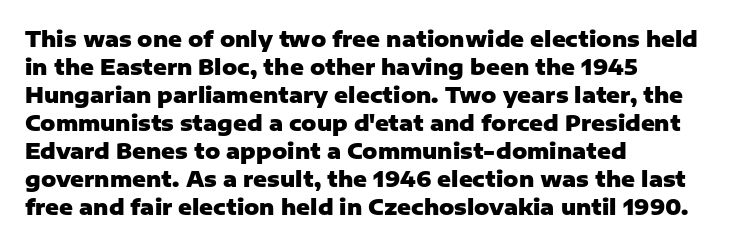
The image shows 21 px bold type, upright; set left-aligned, normal line spacing (1.33x), normal letter spacing, not underlined.
